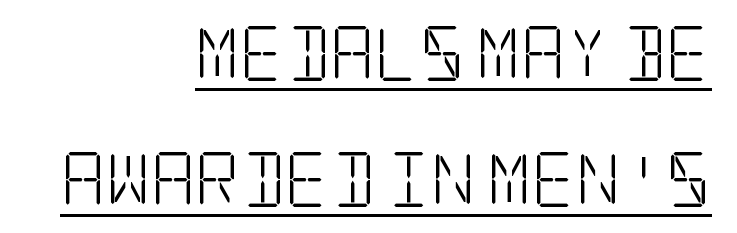
Q: Is the text bold? A: No.
Q: Is the text italic (slanted)? A: No, it is upright.
Q: Is the typeface a serif or a sans-serif typeface? A: Serif.
Q: Is the text underlined? A: Yes.
Q: How is the paragraph aligned? A: Right-aligned.
Q: Is the spacing between letters normal or unusually wide? A: Normal.
Q: Is the spacing between lines tight, normal or loose? A: Loose.
Q: Width (condensed, normal, or wide)? A: Condensed.
Q: Stroke contrast? A: Low.
Q: x-height? A: Large.
